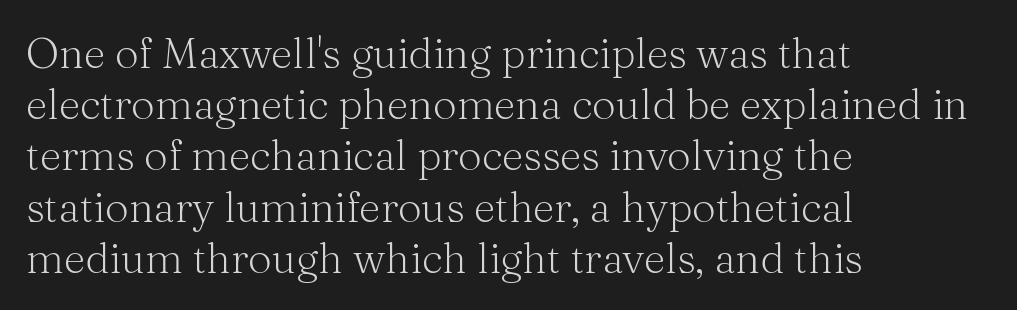
The image shows 42 px light serif type, upright; set left-aligned, line spacing 1.22x, normal letter spacing, not underlined; medium stroke contrast and a medium x-height.
